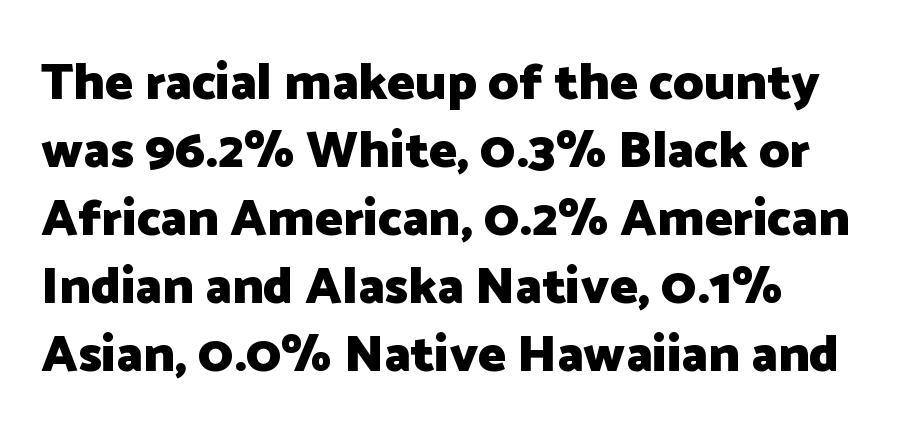
A full-strength bold gives these letters their thick strokes. The letterforms sit shoulder to shoulder at normal distance. You could not count columns in this text — the font is proportionally spaced. These lines are composed in type without serifs. The setting favours the left margin, as ordinary paragraphs usually do.
